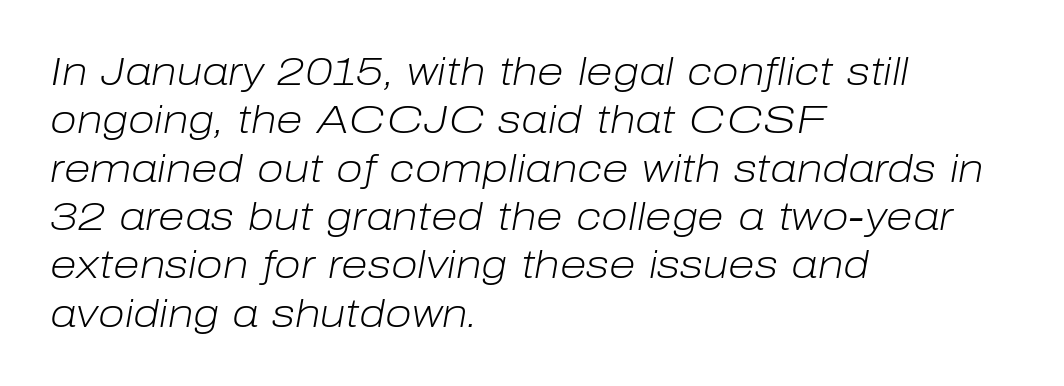
The image shows 39 px light type, italic (leaning right); set left-aligned, line spacing 1.24x, normal letter spacing, not underlined; low stroke contrast and a medium x-height.
